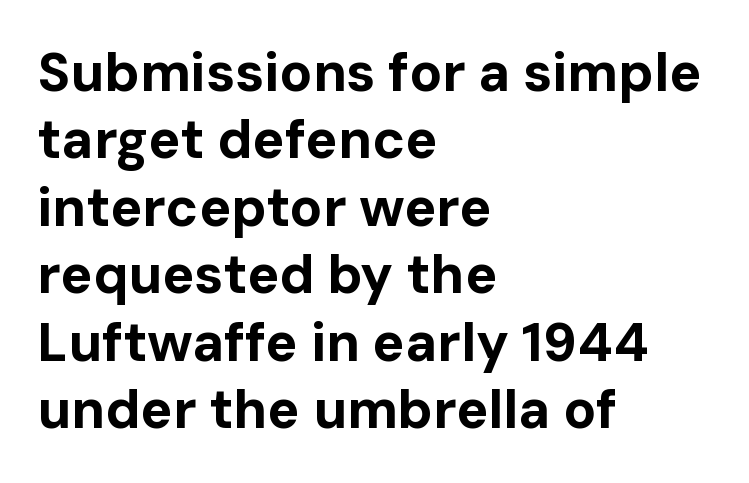
The characters look thick and weighty, a clear bold. This rendering features lettering with no underline. Examine the stroke ends and you'll find no serifs. Notice how descenders clear the ascenders below comfortably — that's standard leading. Here the glyphs are tracked normally, forming tight word shapes. Characters remain perfectly vertical along every line.
